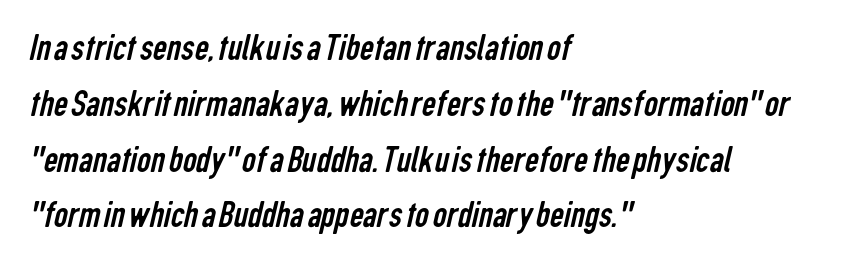
This sample is left-justified, so line endings fall wherever the words run out. Underline: absent. Think standard paragraph weight, or any step lighter than that. Inter-character spacing is left at the font's built-in metrics. Proportional: the letters do not fall into vertical columns.
